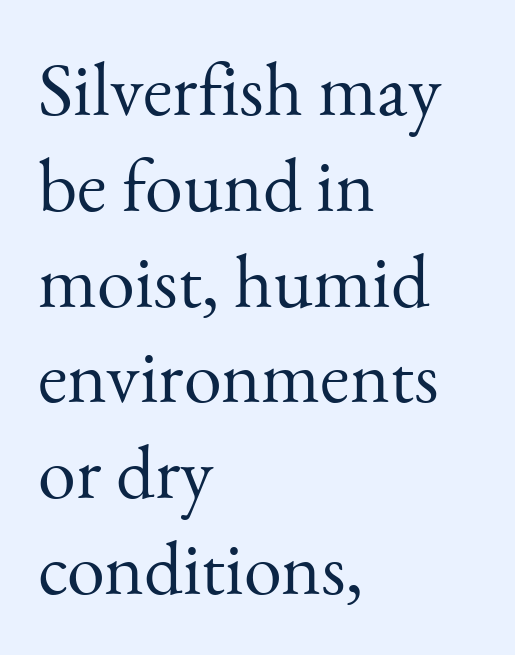
Descenders hang freely into open space. Counters stay open thanks to moderate or lighter strokes. Characters follow at the spacing the type designer built in. The lines sit at an ordinary, default distance from one another. Caption: multi-line text, flush left, ragged right.
